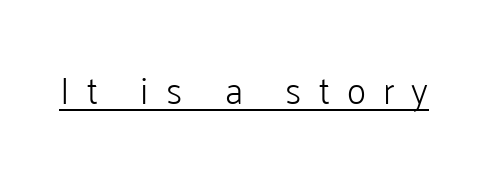
Here the designer chose a conventional face with non-uniform glyph widths. Compared with typical body copy, the letter spacing here is much looser. Weight: regular or lighter. Underlined type. The typeface chosen for these lines omits serifs. The typography opts for an upright posture over an oblique one.
